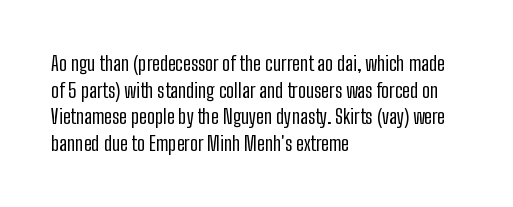
Q: Is the text bold? A: No.
Q: Is the text italic (slanted)? A: No, it is upright.
Q: Is the text underlined? A: No.
Q: How is the paragraph aligned? A: Left-aligned.
Q: Is the spacing between letters normal or unusually wide? A: Normal.
Q: Is the spacing between lines tight, normal or loose? A: Normal.
